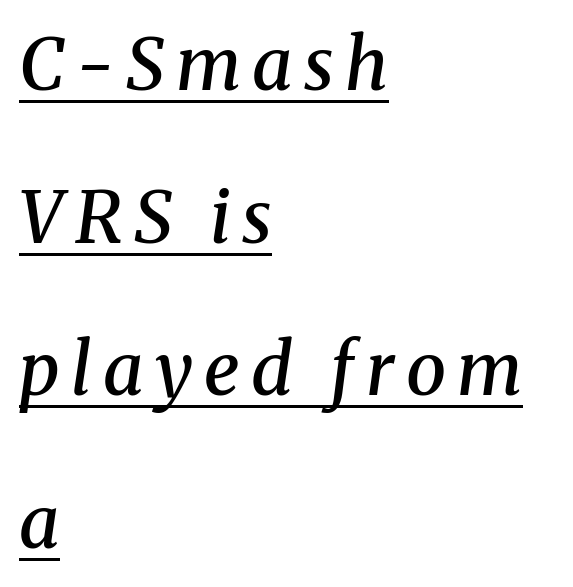
{"serif": "yes", "italic": "yes", "lean": "right", "slant_degrees": 8, "bold": "semi", "weight": "semibold", "width": "normal", "stroke_contrast": "medium", "x_height": "medium", "monospaced": "no", "underline": "yes", "align": "left", "line_spacing": "loose", "line_spacing_ratio": 2.12, "glyph_px": 72}
